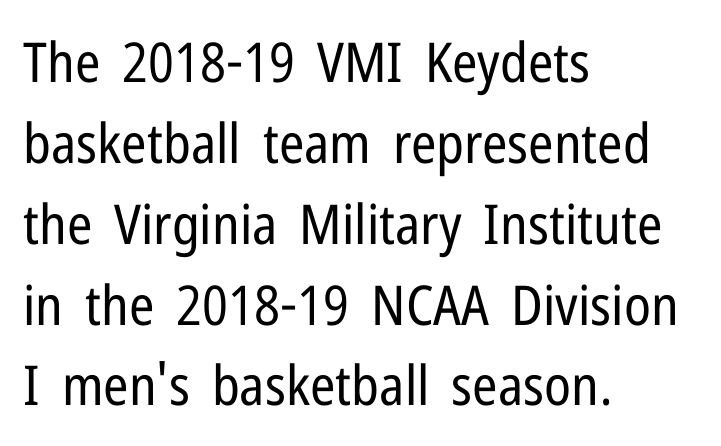
Caption: standard tracking, unaltered. Notice how the passage keeps a crisp vertical edge on the left only. The letters carry no serifs — their stems end cleanly without finishing strokes. The letters look calm and open, with moderate or lighter stems. The space between consecutive lines is moderate.
